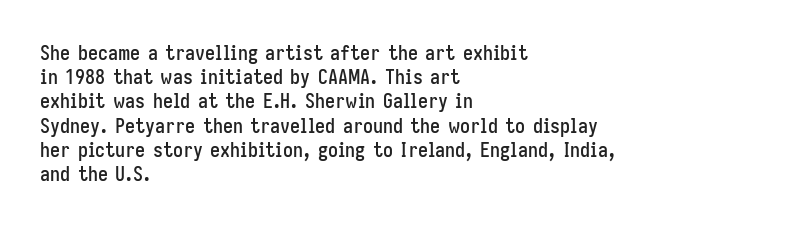
If you drew a line through each stem, it would be perfectly vertical. The line texture is even and compact thanks to regular tracking. Which margin do the lines hug? The left one — the right edge is uneven. Letters rest on an invisible, unmarked baseline.
